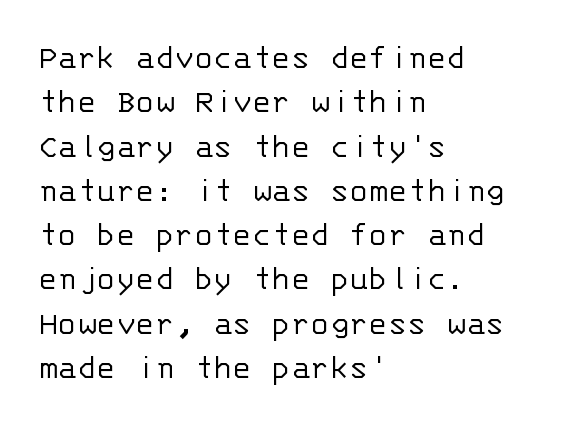
Bare-footed words on every line. Stroke terminals: plain, sans-serif. Look at the tracking — it's just the regular setting, nothing added. Vertical stems look standard width or narrower in stroke. The lines are quadded left.
